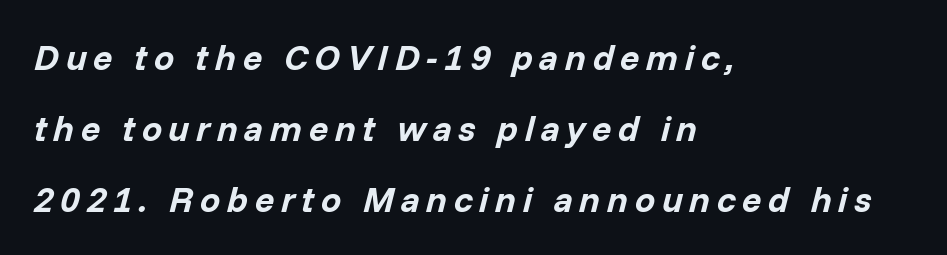
Observe the lean: these are italic letterforms. The zone under the glyphs is completely vacant. Character widths vary here, with narrow letters taking less room than wide ones. Plenty of ink on the page — the face is bold.
